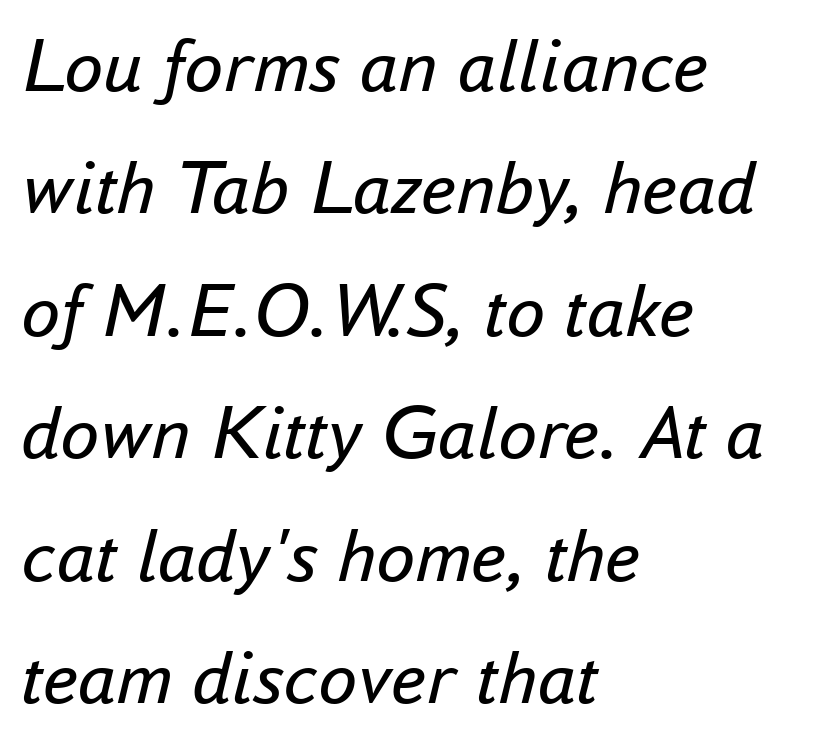
Q: Is the text bold? A: No.
Q: Is the text italic (slanted)? A: Yes, it leans right by about 16 degrees.
Q: Is the text underlined? A: No.
Q: How is the paragraph aligned? A: Left-aligned.
Q: Is the spacing between letters normal or unusually wide? A: Normal.
Q: Is the spacing between lines tight, normal or loose? A: Normal.
Q: Width (condensed, normal, or wide)? A: Normal.
Q: Stroke contrast? A: Low.
Q: x-height? A: Small.
Q: Monospaced? A: No.
